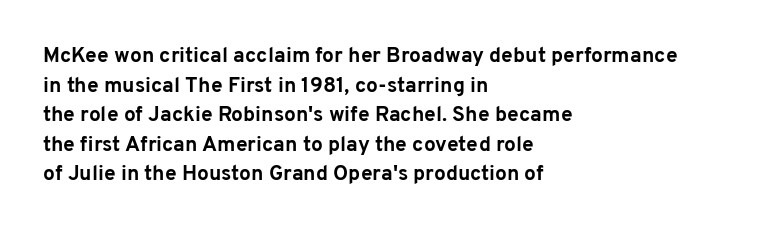
Q: Is the text bold? A: Yes.
Q: Is the text italic (slanted)? A: No, it is upright.
Q: Is the text underlined? A: No.
Q: How is the paragraph aligned? A: Left-aligned.
Q: Is the spacing between letters normal or unusually wide? A: Normal.
Q: Is the spacing between lines tight, normal or loose? A: Normal.
